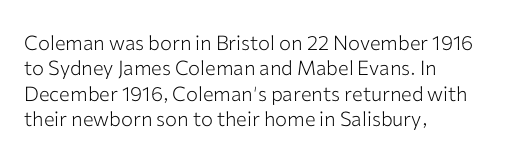
The image shows 20 px text type, upright; set left-aligned, normal line spacing (1.27x), normal letter spacing, not underlined.
